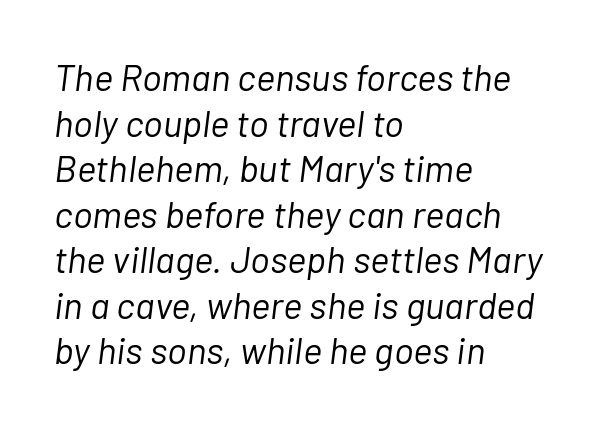
Q: Is the text bold? A: No.
Q: Is the text italic (slanted)? A: Yes, it leans right by about 7 degrees.
Q: Is the text underlined? A: No.
Q: How is the paragraph aligned? A: Left-aligned.
Q: Is the spacing between letters normal or unusually wide? A: Normal.
Q: Width (condensed, normal, or wide)? A: Normal.
Q: Stroke contrast? A: Low.
Q: x-height? A: Medium.
Q: Monospaced? A: No.
